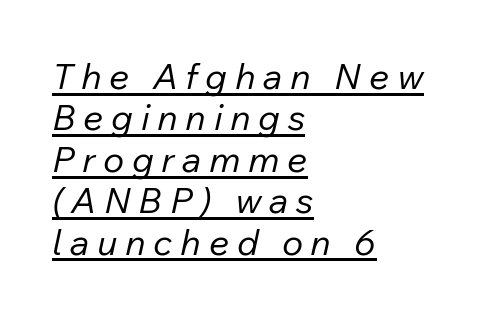
{"italic": "yes", "lean": "right", "slant_degrees": 12, "bold": "no", "weight": "regular", "width": "normal", "stroke_contrast": "low", "x_height": "medium", "monospaced": "no", "underline": "yes", "align": "left", "line_spacing": "tight", "line_spacing_ratio": 1.15, "letter_spacing": "wide", "letter_spacing_em": 0.21, "glyph_px": 36}
